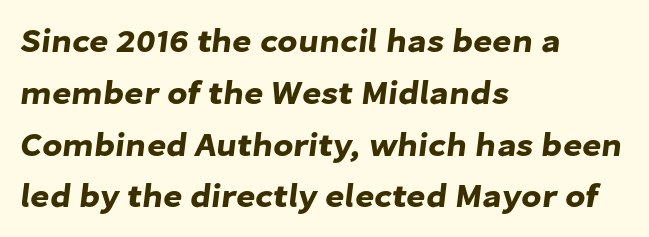
{"serif": "no", "width": "normal", "stroke_contrast": "low", "x_height": "medium", "monospaced": "no", "underline": "no", "align": "left", "line_spacing": "normal", "line_spacing_ratio": 1.57, "letter_spacing": "normal", "letter_spacing_em": 0.0, "glyph_px": 33}
